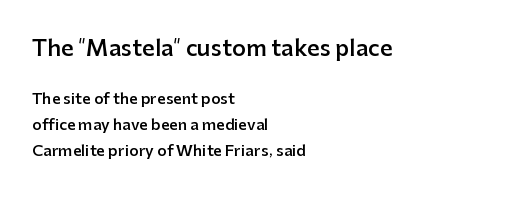
Q: Is the text bold? A: Semi-bold.
Q: Is the text italic (slanted)? A: No, it is upright.
Q: Is the text underlined? A: No.
Q: How is the paragraph aligned? A: Left-aligned.
Q: Is the spacing between letters normal or unusually wide? A: Normal.
Q: Which block of text is set in a larger size, the first (top) or the second (bottom)? A: The first (top) one.
